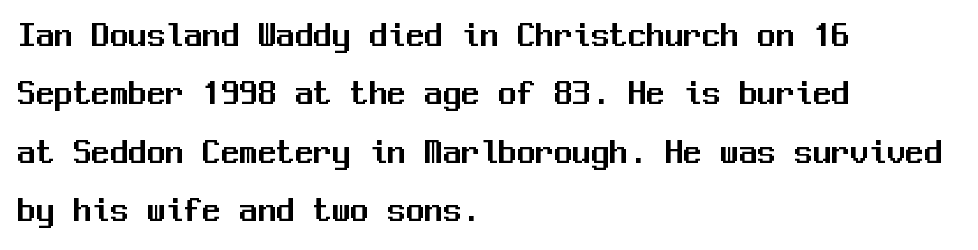
Q: Is the text italic (slanted)? A: No, it is upright.
Q: Is the typeface a serif or a sans-serif typeface? A: Sans-serif.
Q: Is the text underlined? A: No.
Q: How is the paragraph aligned? A: Left-aligned.
Q: Is the spacing between letters normal or unusually wide? A: Normal.
Q: Is the spacing between lines tight, normal or loose? A: Normal.
Q: Width (condensed, normal, or wide)? A: Normal.
Q: Stroke contrast? A: Medium.
Q: x-height? A: Medium.
Q: Monospaced? A: Yes.
